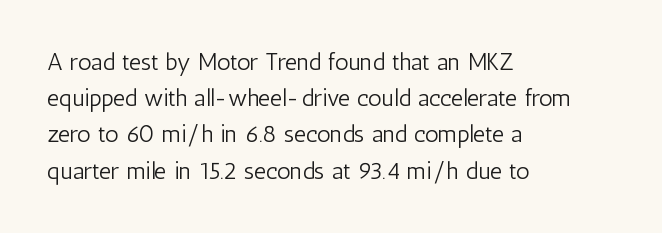
Default kerning and tracking; the words read as compact shapes. Tall strokes in this sample are plumb rather than angled. This rendering uses left alignment, leaving the right contour irregular. Students, observe: this is what conventionally led text looks like. Each stroke keeps to a modest, everyday thickness or less. Honestly, there is no underline to notice here at all.
